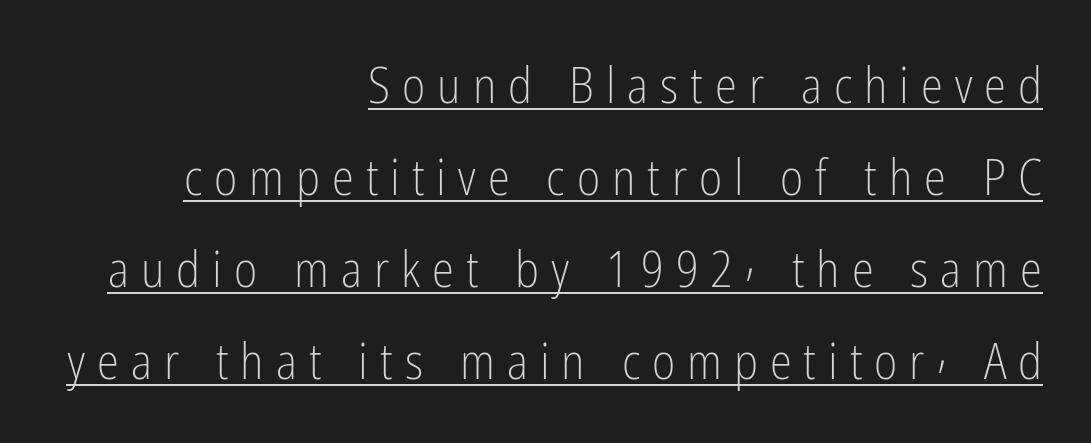
Q: Is the text bold? A: No.
Q: Is the text italic (slanted)? A: No, it is upright.
Q: Is the typeface a serif or a sans-serif typeface? A: Sans-serif.
Q: Is the text underlined? A: Yes.
Q: How is the paragraph aligned? A: Right-aligned.
Q: Is the spacing between letters normal or unusually wide? A: Unusually wide.
Q: Width (condensed, normal, or wide)? A: Condensed.
Q: Stroke contrast? A: Low.
Q: x-height? A: Medium.
Q: Monospaced? A: No.
